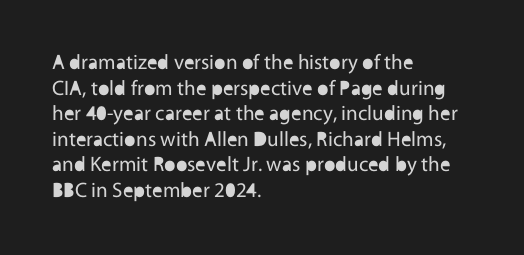
{"italic": "no", "bold": "no", "underline": "no", "align": "left", "line_spacing_ratio": 1.22, "letter_spacing": "normal", "letter_spacing_em": 0.0, "glyph_px": 21}
